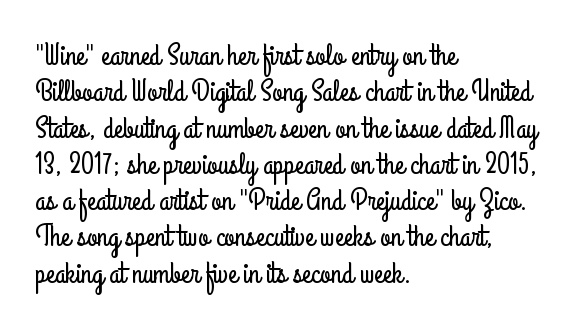
{"serif": "no", "width": "condensed", "stroke_contrast": "low", "x_height": "small", "monospaced": "no", "underline": "no", "align": "left", "line_spacing_ratio": 1.21, "letter_spacing": "normal", "letter_spacing_em": 0.0, "glyph_px": 30}
